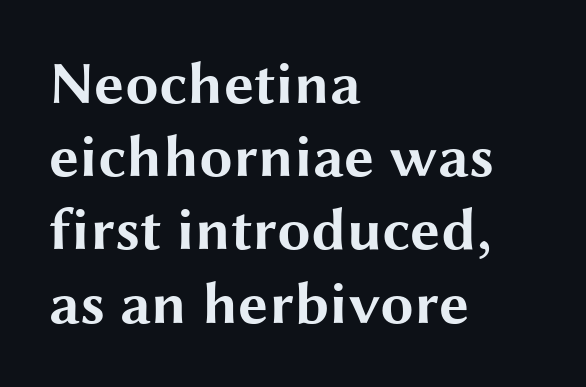
Q: Is the text bold? A: Yes.
Q: Is the text italic (slanted)? A: No, it is upright.
Q: Is the typeface a serif or a sans-serif typeface? A: Sans-serif.
Q: Is the text underlined? A: No.
Q: How is the paragraph aligned? A: Left-aligned.
Q: Is the spacing between letters normal or unusually wide? A: Normal.
Q: Width (condensed, normal, or wide)? A: Wide.
Q: Stroke contrast? A: Medium.
Q: x-height? A: Medium.
Q: Monospaced? A: No.
